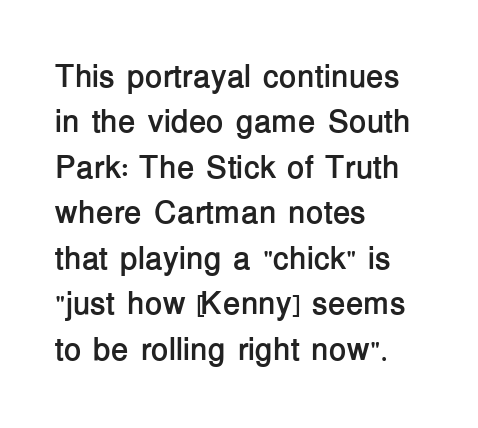
Q: Is the text bold? A: Yes.
Q: Is the text italic (slanted)? A: No, it is upright.
Q: Is the typeface a serif or a sans-serif typeface? A: Sans-serif.
Q: Is the text underlined? A: No.
Q: How is the paragraph aligned? A: Left-aligned.
Q: Is the spacing between letters normal or unusually wide? A: Normal.
Q: Is the spacing between lines tight, normal or loose? A: Normal.
Q: Width (condensed, normal, or wide)? A: Normal.
Q: Stroke contrast? A: Low.
Q: x-height? A: Medium.
Q: Monospaced? A: No.
